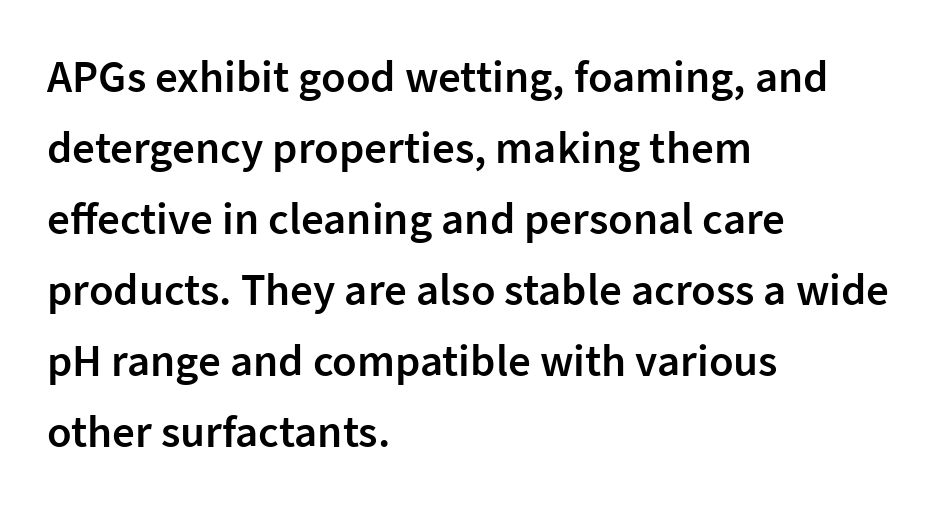
Q: Is the text bold? A: Semi-bold.
Q: Is the text italic (slanted)? A: No, it is upright.
Q: Is the typeface a serif or a sans-serif typeface? A: Sans-serif.
Q: Is the text underlined? A: No.
Q: How is the paragraph aligned? A: Left-aligned.
Q: Is the spacing between letters normal or unusually wide? A: Normal.
Q: Is the spacing between lines tight, normal or loose? A: Normal.
Q: Width (condensed, normal, or wide)? A: Normal.
Q: Stroke contrast? A: Low.
Q: x-height? A: Medium.
Q: Monospaced? A: No.
